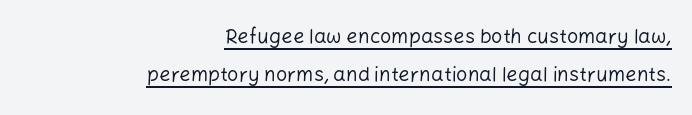
If you drew a ruler down the right edge, every line would touch it. A continuous stroke trails under the words, as in a hyperlink. The tracking reads as untouched default to a designer's eye. Bold? No — there's no thickening of the strokes. Reading down the column, the eye jumps a long way to each next line. Posture: straight, roman, zero tilt.
